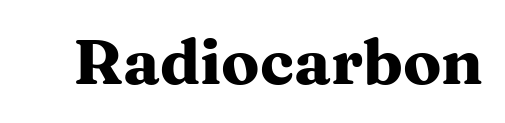
{"serif": "yes", "italic": "no", "bold": "yes", "weight": "heavy", "width": "wide", "stroke_contrast": "medium", "x_height": "medium", "monospaced": "no", "underline": "no", "letter_spacing": "normal", "letter_spacing_em": 0.0, "glyph_px": 63}
